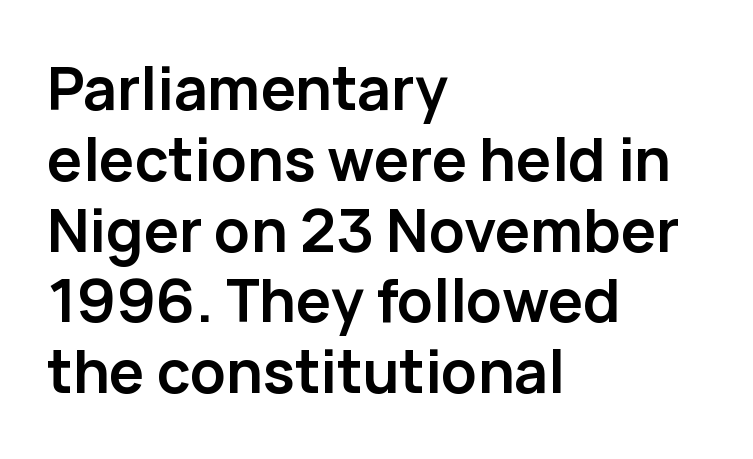
Q: Is the text bold? A: Yes.
Q: Is the text italic (slanted)? A: No, it is upright.
Q: Is the typeface a serif or a sans-serif typeface? A: Sans-serif.
Q: Is the text underlined? A: No.
Q: How is the paragraph aligned? A: Left-aligned.
Q: Is the spacing between letters normal or unusually wide? A: Normal.
Q: Width (condensed, normal, or wide)? A: Normal.
Q: Stroke contrast? A: Low.
Q: x-height? A: Medium.
Q: Monospaced? A: No.
